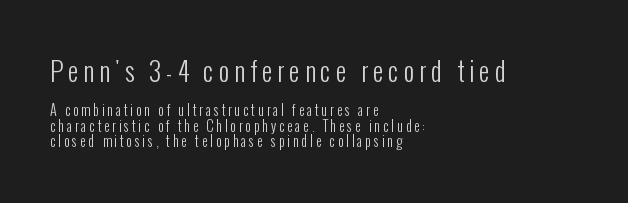
Notice how the stems are strictly vertical — no italics here. In CSS terms this would be text-align: left. On a weight scale, this lands at 450 or below. The space directly below the letters is spotless. The lines are packed closely together with very little leading.
